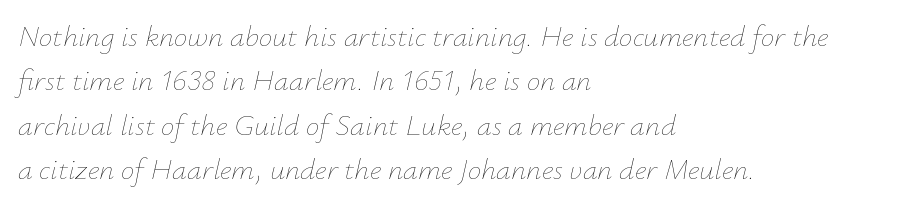
{"italic": "yes", "lean": "right", "slant_degrees": 12, "bold": "no", "weight": "thin", "width": "normal", "stroke_contrast": "low", "x_height": "small", "monospaced": "no", "underline": "no", "align": "left", "line_spacing": "normal", "line_spacing_ratio": 1.48, "letter_spacing": "normal", "letter_spacing_em": 0.0, "glyph_px": 30}
